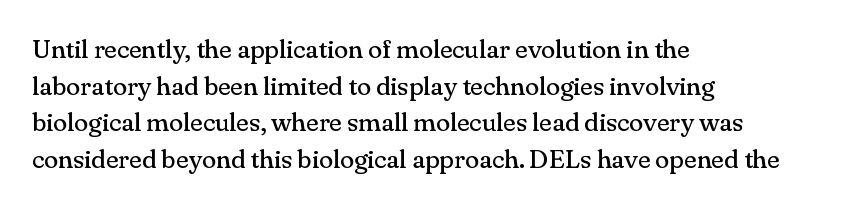
In CSS terms this would be text-align: left. The words here are not underlined. The font is comparable to plain body text, perhaps lighter. Every character sits straight up, as roman type does. The vertical gap from one line to the next is medium. Compared with typical body copy, the letter spacing here is the same.
